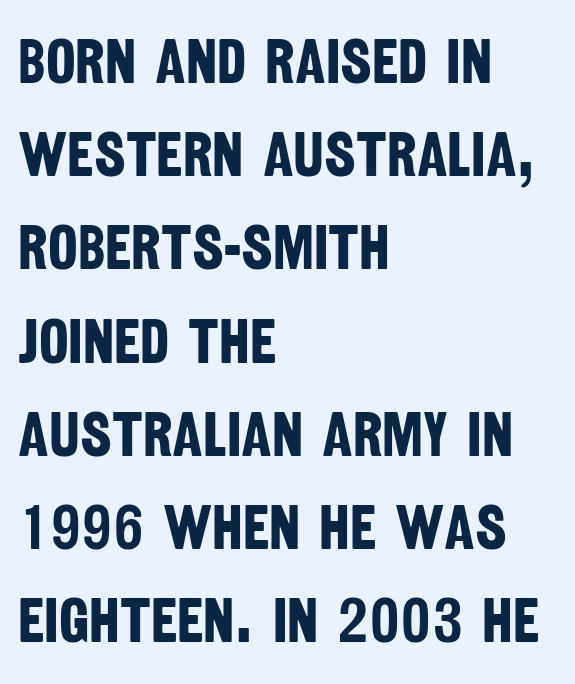
{"serif": "no", "bold": "yes", "weight": "bold", "width": "condensed", "stroke_contrast": "low", "x_height": "large", "monospaced": "no", "underline": "no", "align": "left", "line_spacing": "normal", "line_spacing_ratio": 1.48, "letter_spacing": "normal", "letter_spacing_em": 0.0, "glyph_px": 63}
